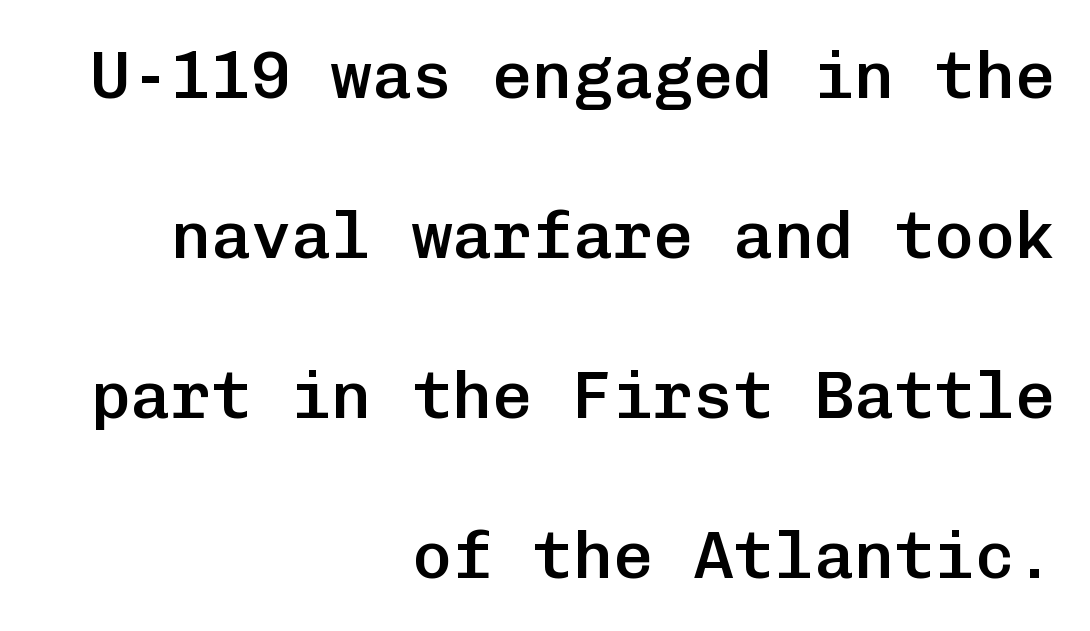
A sans-serif font was chosen for this passage. Do the characters align in a grid? Yes, the font is monospaced. Plain, unruled lines of type. Leading: increased. Standard letterfit; no display-style spreading of the glyphs. Every row of glyphs terminates at an identical x-position on the right.
